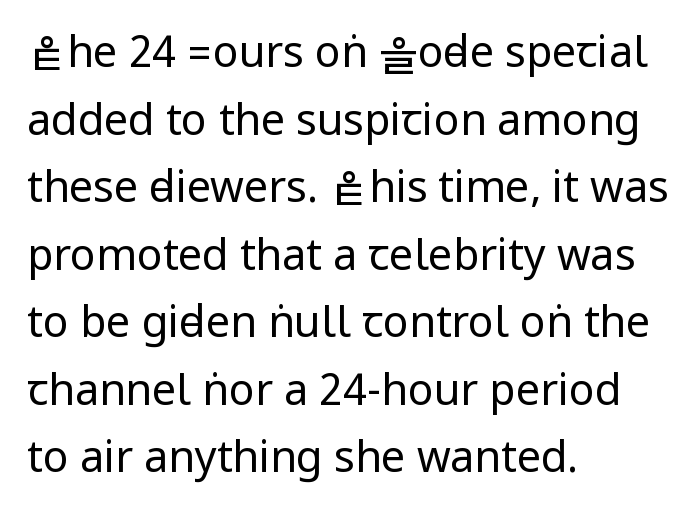
Unmarked baselines from the first word to the last. The passage is arranged the way most books set body copy — flush left. The specimen reads as upright at a glance. Serifs: no, the terminals of the letterforms are clean. Is the type heavy? It reads as light-to-regular instead. The gaps between neighbouring characters are ordinary and unremarkable.
